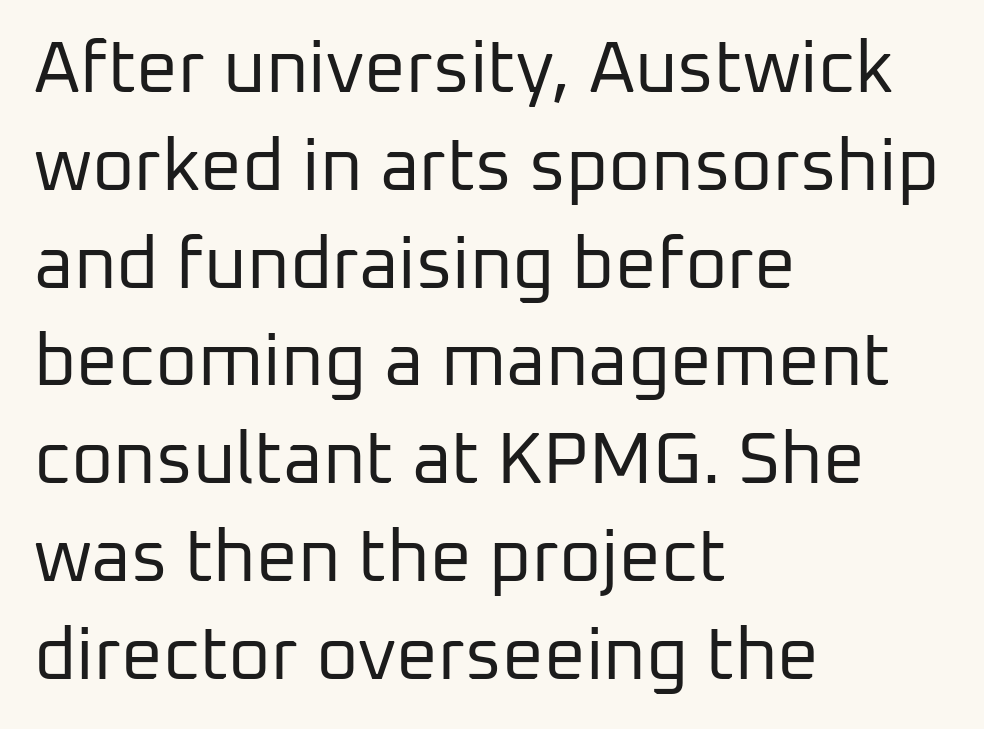
The image shows 73 px regular-weight sans-serif type, upright; set left-aligned, normal line spacing (1.34x), normal letter spacing, not underlined; low stroke contrast and a medium x-height.
